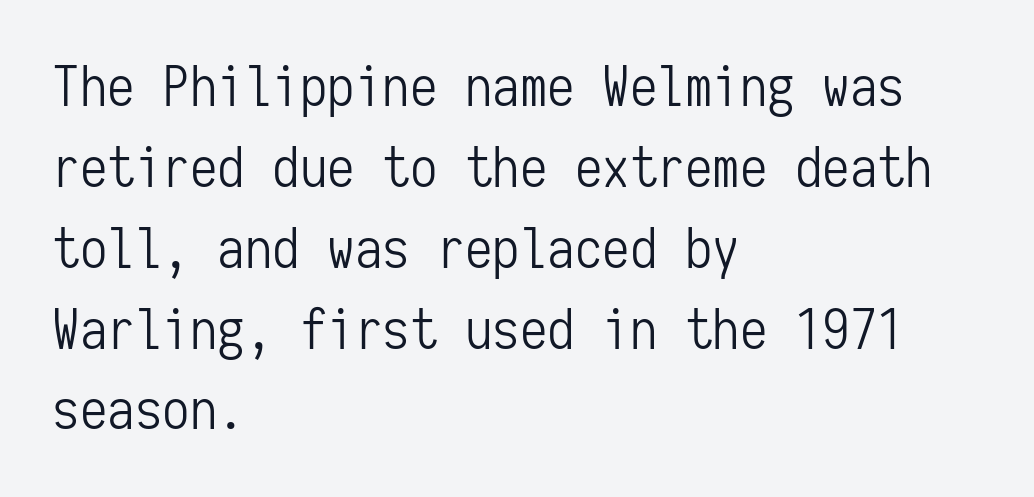
{"serif": "no", "italic": "no", "bold": "no", "weight": "light", "width": "condensed", "stroke_contrast": "low", "x_height": "medium", "monospaced": "yes", "underline": "no", "align": "left", "line_spacing": "normal", "line_spacing_ratio": 1.47, "letter_spacing": "normal", "letter_spacing_em": 0.0, "glyph_px": 55}
